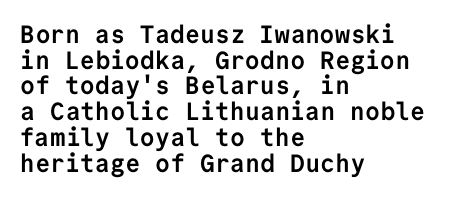
Nobody drew a line under any word here. Caption: standard tracking, unaltered. Italic? Not at all — the glyphs are vertical. Pretty heavy lettering here — definitely bold. Line starts are locked; line ends wander. Summary of vertical rhythm: compact, with narrow interline spacing.
